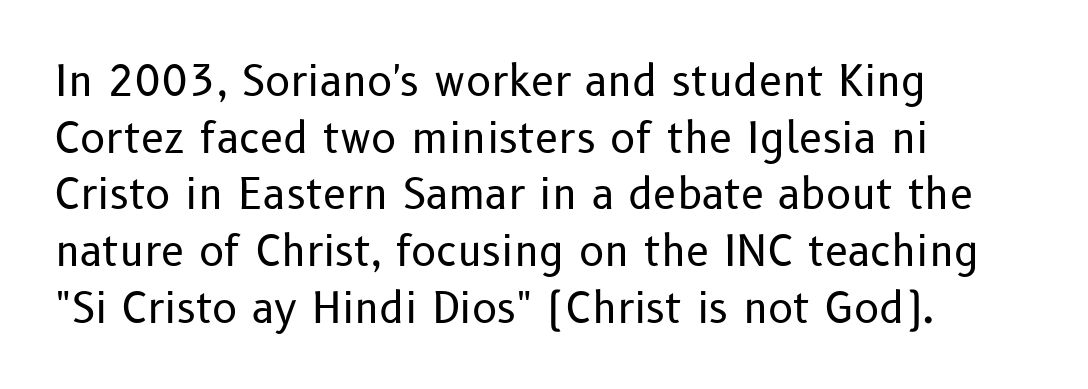
Q: Is the text bold? A: No.
Q: Is the text italic (slanted)? A: No, it is upright.
Q: Is the typeface a serif or a sans-serif typeface? A: Sans-serif.
Q: Is the text underlined? A: No.
Q: How is the paragraph aligned? A: Left-aligned.
Q: Is the spacing between letters normal or unusually wide? A: Normal.
Q: Is the spacing between lines tight, normal or loose? A: Normal.
Q: Width (condensed, normal, or wide)? A: Normal.
Q: Stroke contrast? A: Low.
Q: x-height? A: Medium.
Q: Monospaced? A: No.
